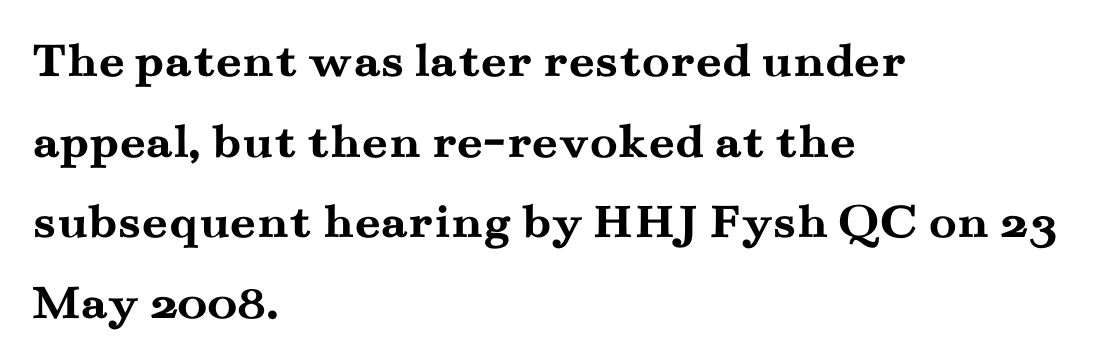
Q: Is the text bold? A: Yes.
Q: Is the text italic (slanted)? A: No, it is upright.
Q: Is the typeface a serif or a sans-serif typeface? A: Serif.
Q: Is the text underlined? A: No.
Q: How is the paragraph aligned? A: Left-aligned.
Q: Is the spacing between letters normal or unusually wide? A: Normal.
Q: Is the spacing between lines tight, normal or loose? A: Normal.
Q: Width (condensed, normal, or wide)? A: Wide.
Q: Stroke contrast? A: Medium.
Q: x-height? A: Small.
Q: Monospaced? A: No.
